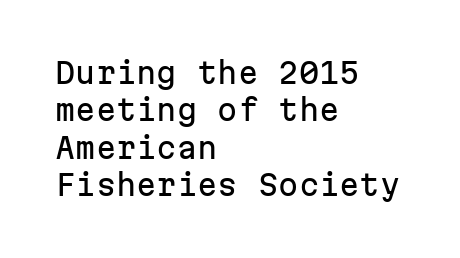
Italic? Not at all — the glyphs are vertical. The rendering anchors every line to the left-hand side. Unmarked baselines from the first word to the last. Spacing verdict: monospaced, one width for all characters.
